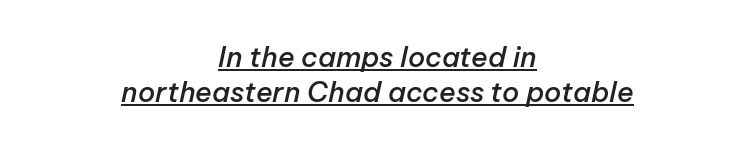
Italic: yes, the glyphs are oblique. The specimen includes a rule beneath the text block's lines. The face used here is proportionally spaced, like ordinary book or web type. The line texture is even and compact thanks to regular tracking. In terms of weight, the rendering is demibold, just under bold.
